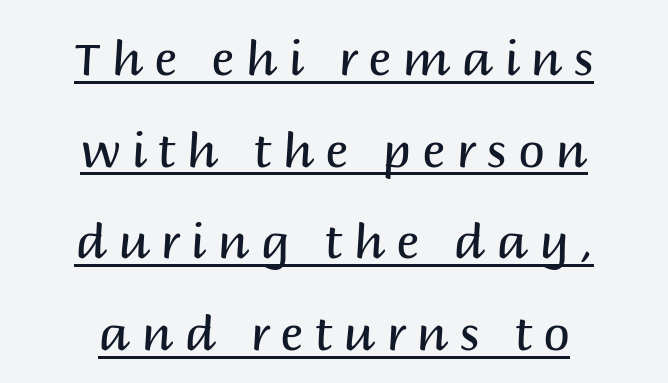
The tracking jumps out immediately: characters are airy and widely separated. The strokes carry an ordinary text weight at most. The paragraph shown floats in the horizontal middle.
